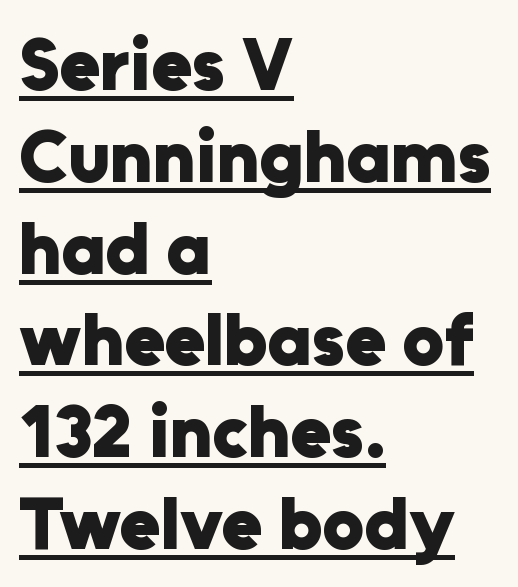
Where is the straight margin? On the left. Look at the tracking — it's just the regular setting, nothing added. Ascenders rise straight up at ninety degrees. The face used here is a sans, in the tradition of grotesques and geometrics. The rendering uses a bold face; every stroke is thick and dark.
